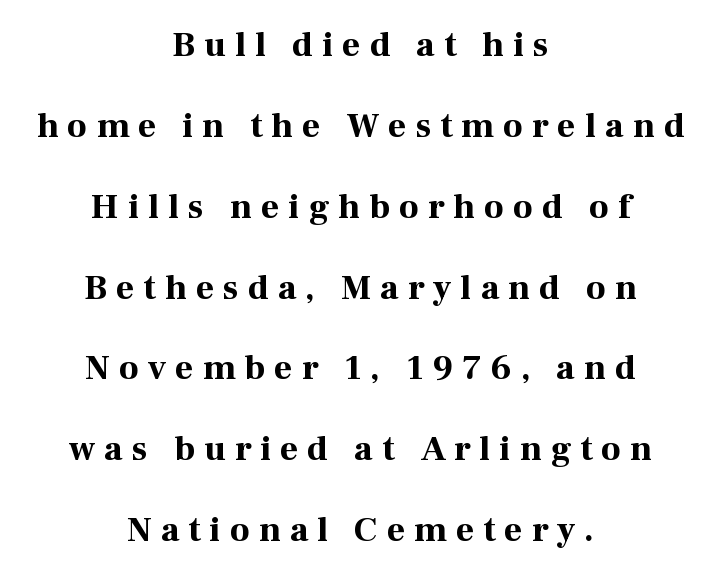
{"serif": "yes", "italic": "no", "bold": "yes", "weight": "bold", "width": "normal", "stroke_contrast": "high", "x_height": "medium", "monospaced": "no", "underline": "no", "align": "center", "line_spacing": "loose", "line_spacing_ratio": 2.31, "letter_spacing": "wide", "letter_spacing_em": 0.26, "glyph_px": 35}
